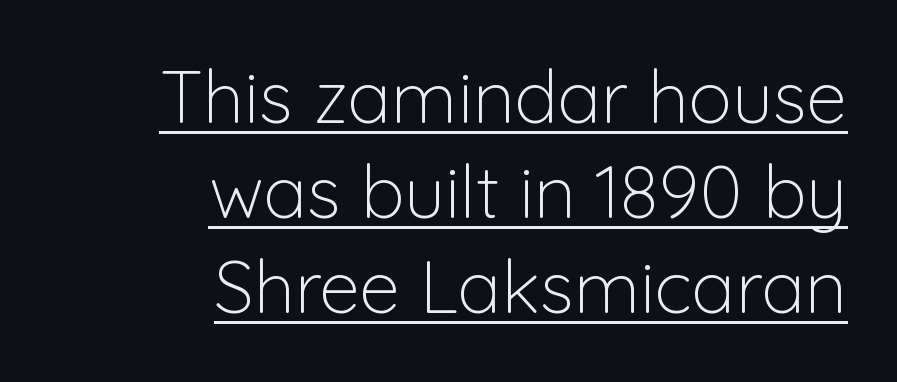
{"serif": "no", "italic": "no", "bold": "no", "weight": "light", "width": "normal", "stroke_contrast": "low", "x_height": "medium", "monospaced": "no", "underline": "yes", "align": "right", "line_spacing": "normal", "line_spacing_ratio": 1.3, "letter_spacing": "normal", "letter_spacing_em": 0.0, "glyph_px": 73}
